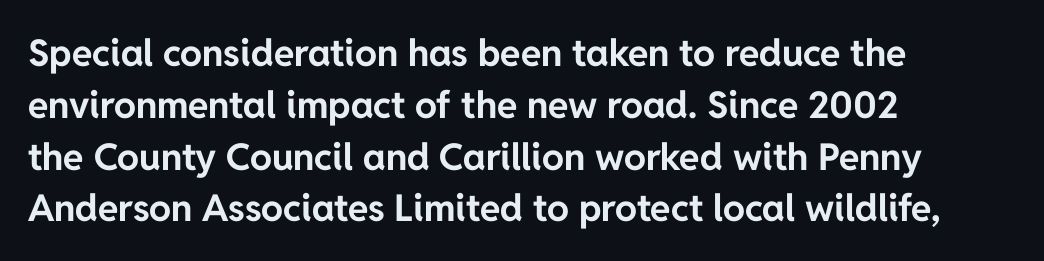
Where is the straight margin? On the left. Descender tails drop into unmarked territory. Students, note that the glyphs here touch the page at normal intervals. Unlike a traditional serif, this face leaves its strokes unadorned. Proportional: the letters do not fall into vertical columns.
